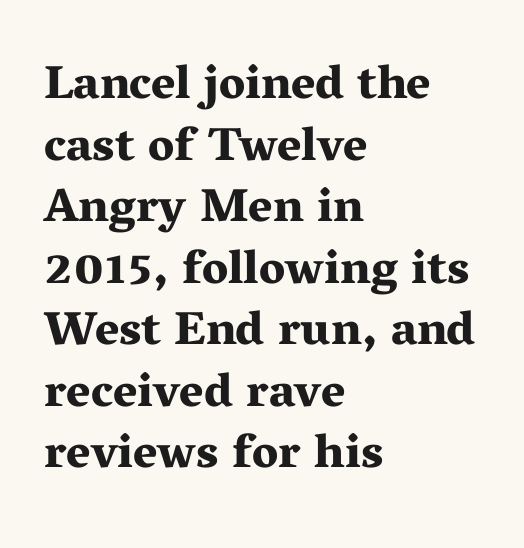
Heavy, bold letterforms. The strip under each line holds only bare page. These lines sit exactly where default settings would place them. The glyphs in this specimen are seriffed.
